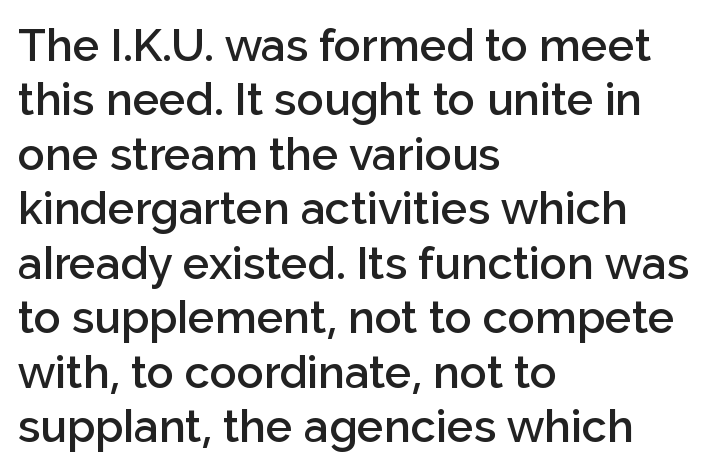
This is roman type, the default non-slanted kind. Honestly, there is no underline to notice here at all. The passage shown has conventional tracking throughout. Is this a sans? Yes — the strokes have no serifs. The paragraph shown leans on its left margin. On the weight axis this lands at semibold, roughly 600.
